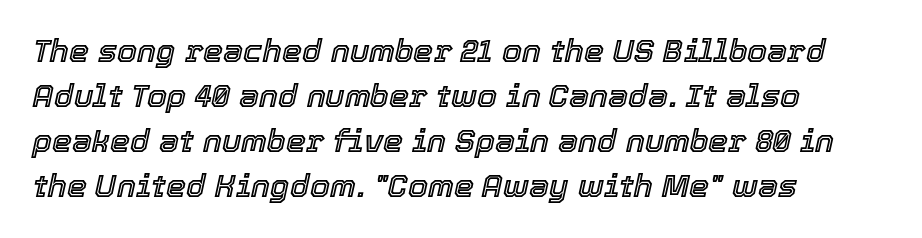
The image shows 32 px text type, italic (leaning right); set left-aligned, normal line spacing (1.41x), normal letter spacing, not underlined; a medium x-height.
